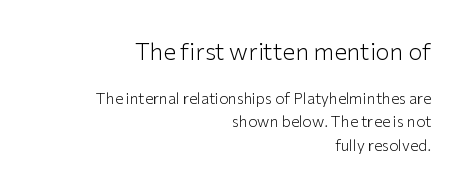
Q: Is the text bold? A: No.
Q: Is the text italic (slanted)? A: No, it is upright.
Q: Is the text underlined? A: No.
Q: How is the paragraph aligned? A: Right-aligned.
Q: Is the spacing between letters normal or unusually wide? A: Normal.
Q: Is the spacing between lines tight, normal or loose? A: Normal.
Q: Which block of text is set in a larger size, the first (top) or the second (bottom)? A: The first (top) one.
